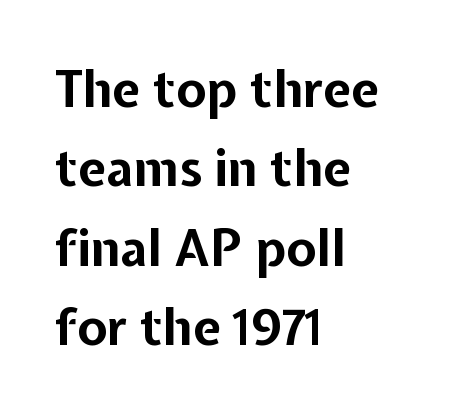
Every row of glyphs begins at an identical x-position on the left. Italic? Not at all — the glyphs are vertical. Is there much room between lines? A standard amount, neither cramped nor airy. Check under the words: just untouched page. Do the characters align in a grid? No, the font is proportional. Does the type have serifs? No, each stem ends abruptly.
